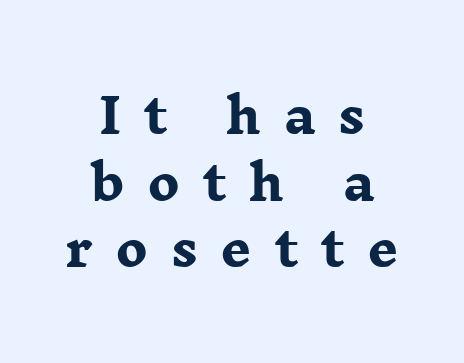
This rendering uses center alignment, leaving both contours irregular but symmetric. The rendering uses natural spacing where letterforms have individual widths. Is the letter spacing exaggerated? Yes — the characters are pushed far apart. Check the space under the baseline: it is left empty.
